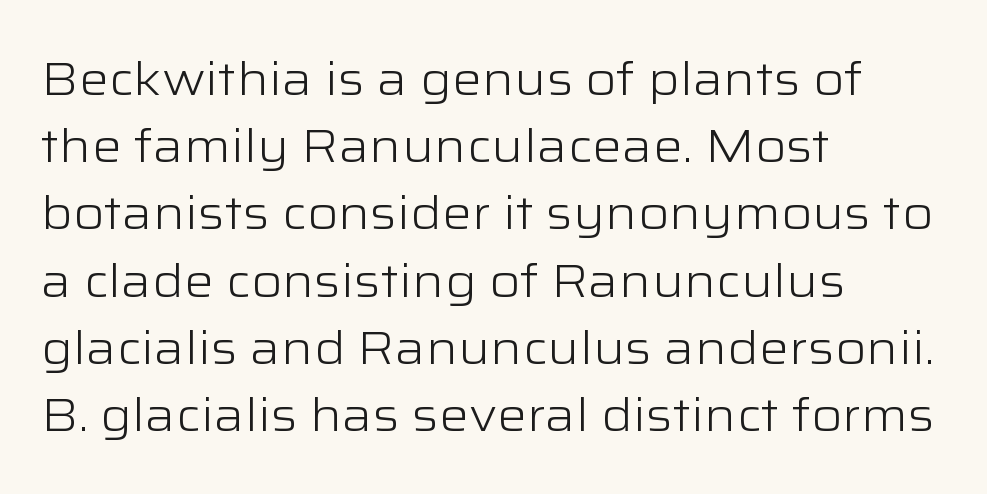
The image shows 47 px light, wide sans-serif type, upright; set left-aligned, normal line spacing (1.43x), normal letter spacing, not underlined; low stroke contrast and a medium x-height.
